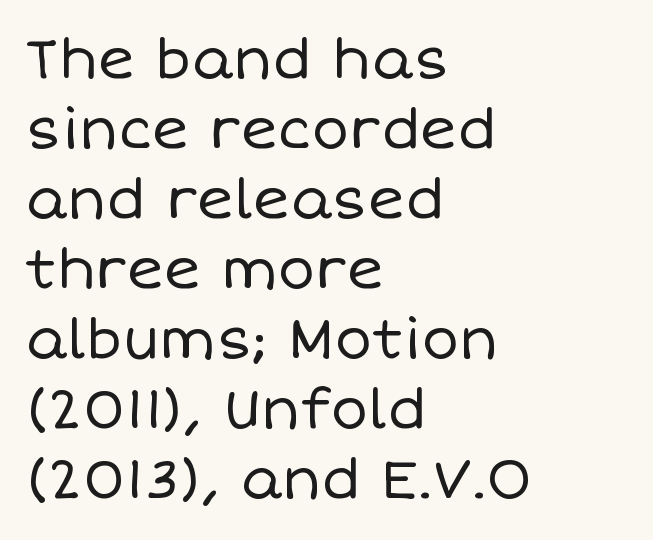
{"italic": "no", "bold": "no", "weight": "regular", "width": "normal", "stroke_contrast": "low", "x_height": "large", "monospaced": "no", "underline": "no", "align": "left", "line_spacing": "normal", "line_spacing_ratio": 1.25, "letter_spacing": "normal", "letter_spacing_em": 0.0, "glyph_px": 56}
